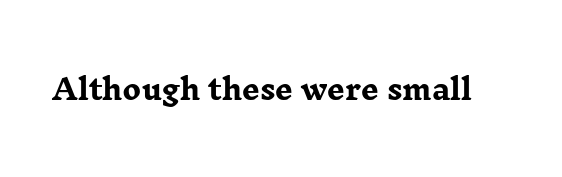
The image shows 28 px heavy, wide serif type, upright; set normal letter spacing, not underlined; low stroke contrast and a medium x-height.
